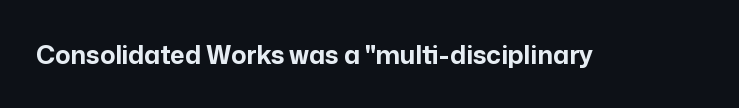
Underlining? Definitely not there. Strong, thick strokes mark this as bold type. This sample uses an upright cut, with every glyph sitting square on the baseline. A typesetter would call this zero additional tracking.
